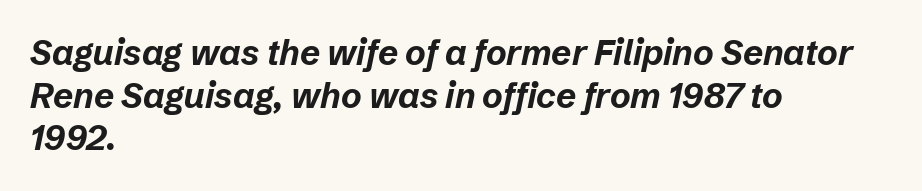
Q: Is the text bold? A: Yes.
Q: Is the text italic (slanted)? A: Yes, it leans right by about 12 degrees.
Q: Is the text underlined? A: No.
Q: How is the paragraph aligned? A: Left-aligned.
Q: Is the spacing between letters normal or unusually wide? A: Normal.
Q: Width (condensed, normal, or wide)? A: Normal.
Q: Stroke contrast? A: Low.
Q: x-height? A: Medium.
Q: Monospaced? A: No.
